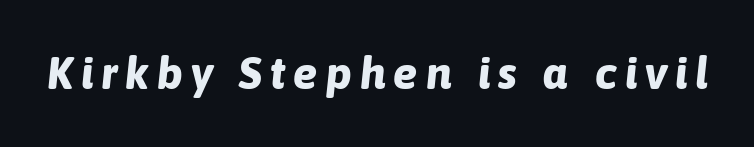
The image shows 45 px bold type, italic (leaning right); set not underlined; low stroke contrast and a medium x-height.
